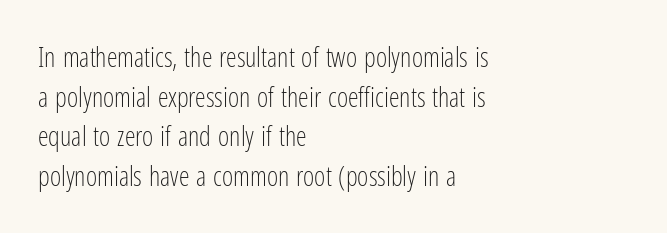
Q: Is the text bold? A: No.
Q: Is the text italic (slanted)? A: No, it is upright.
Q: Is the text underlined? A: No.
Q: How is the paragraph aligned? A: Left-aligned.
Q: Is the spacing between letters normal or unusually wide? A: Normal.
Q: Is the spacing between lines tight, normal or loose? A: Normal.
